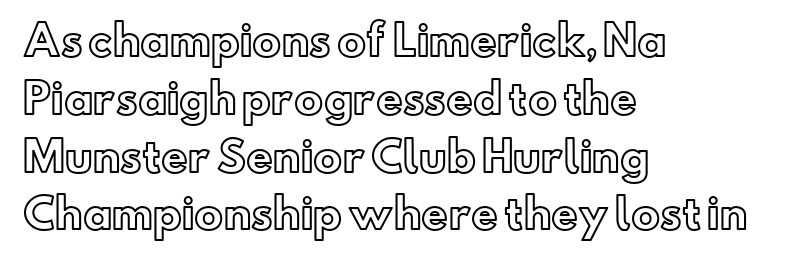
{"italic": "no", "width": "normal", "x_height": "small", "monospaced": "no", "underline": "no", "align": "left", "line_spacing": "normal", "line_spacing_ratio": 1.41, "letter_spacing": "normal", "letter_spacing_em": 0.0, "glyph_px": 41}
